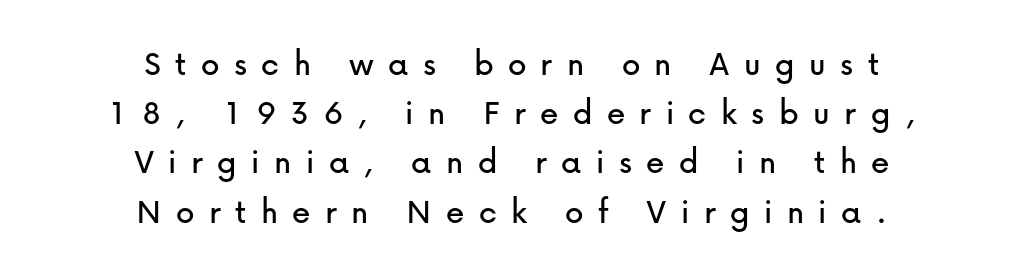
{"serif": "no", "italic": "no", "width": "normal", "stroke_contrast": "low", "x_height": "medium", "monospaced": "no", "underline": "no", "align": "center", "line_spacing": "normal", "line_spacing_ratio": 1.33, "letter_spacing": "wide", "letter_spacing_em": 0.39, "glyph_px": 37}
